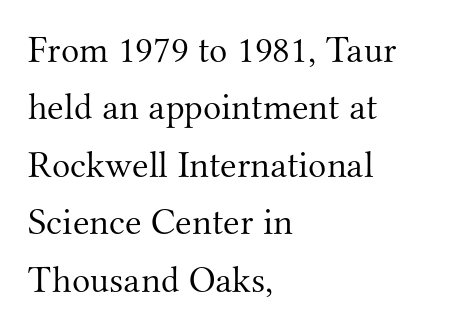
Q: Is the text bold? A: No.
Q: Is the text italic (slanted)? A: No, it is upright.
Q: Is the typeface a serif or a sans-serif typeface? A: Serif.
Q: Is the text underlined? A: No.
Q: How is the paragraph aligned? A: Left-aligned.
Q: Is the spacing between letters normal or unusually wide? A: Normal.
Q: Is the spacing between lines tight, normal or loose? A: Normal.
Q: Width (condensed, normal, or wide)? A: Normal.
Q: Stroke contrast? A: Medium.
Q: x-height? A: Small.
Q: Monospaced? A: No.
